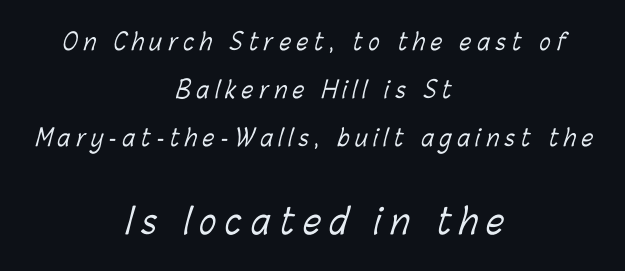
Varying glyph widths throughout — classic text-font behaviour. Underline: absent. Every row of glyphs is offset so its center matches the block's center. Leading is clearly above the norm, producing a sparse column. Scale increases going downward across the two blocks.
